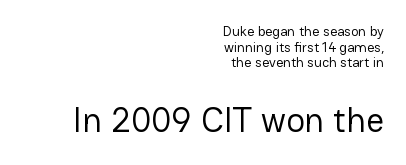
{"serif": "no", "italic": "no", "bold": "no", "weight": "regular", "width": "normal", "stroke_contrast": "low", "x_height": "medium", "monospaced": "no", "underline": "no", "align": "right", "line_spacing": "tight", "line_spacing_ratio": 1.11, "letter_spacing": "normal", "letter_spacing_em": 0.0, "larger_block": "second", "size_ratio": 2.5, "glyph_px": 35}
